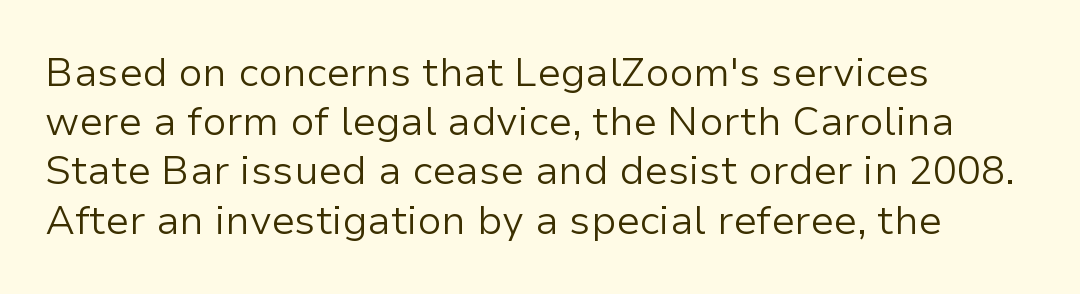
{"serif": "no", "italic": "no", "bold": "no", "weight": "light", "width": "normal", "stroke_contrast": "low", "x_height": "medium", "monospaced": "no", "underline": "no", "align": "left", "line_spacing_ratio": 1.23, "letter_spacing": "normal", "letter_spacing_em": 0.0, "glyph_px": 40}
